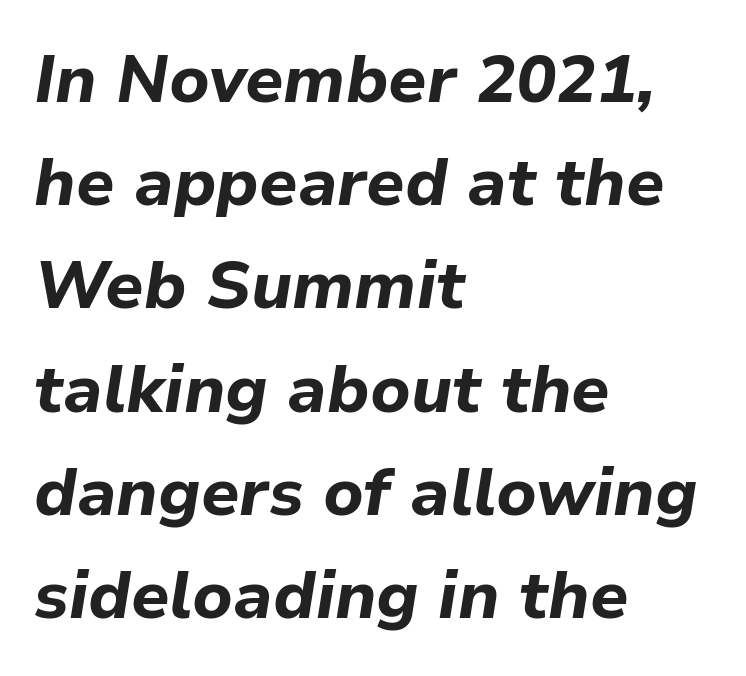
{"italic": "yes", "lean": "right", "slant_degrees": 9, "bold": "yes", "weight": "bold", "width": "normal", "stroke_contrast": "low", "x_height": "medium", "monospaced": "no", "underline": "no", "align": "left", "line_spacing": "normal", "line_spacing_ratio": 1.54, "letter_spacing": "normal", "letter_spacing_em": 0.0, "glyph_px": 67}
